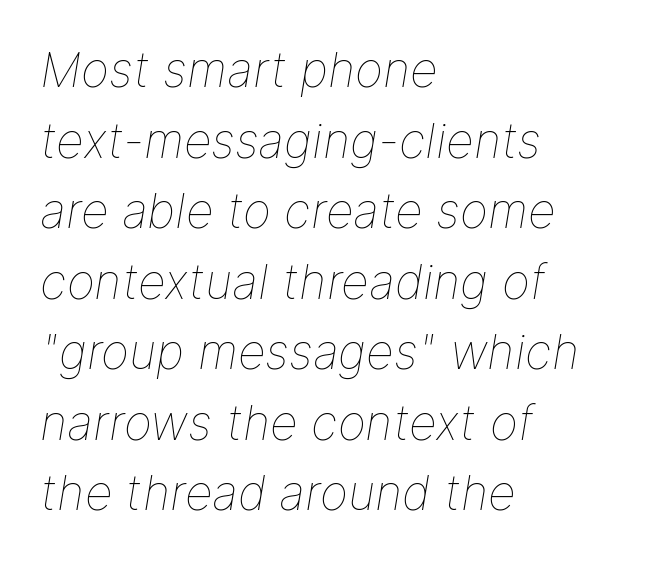
{"italic": "yes", "lean": "right", "slant_degrees": 9, "bold": "no", "weight": "thin", "width": "normal", "stroke_contrast": "low", "x_height": "medium", "monospaced": "no", "underline": "no", "align": "left", "line_spacing": "normal", "line_spacing_ratio": 1.47, "letter_spacing": "normal", "letter_spacing_em": 0.0, "glyph_px": 48}
